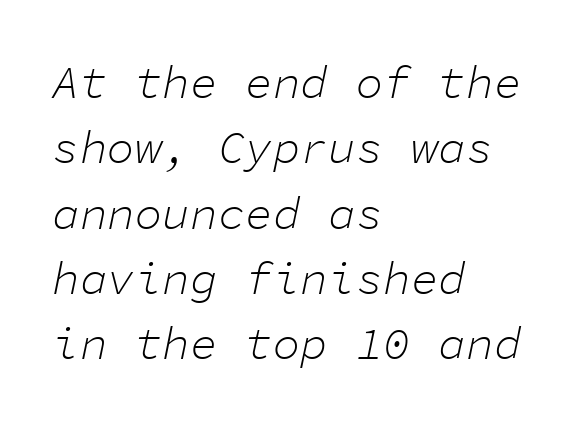
The image shows 46 px light type, italic (leaning right), monospaced; set left-aligned, normal line spacing (1.42x), normal letter spacing, not underlined; low stroke contrast and a medium x-height.
